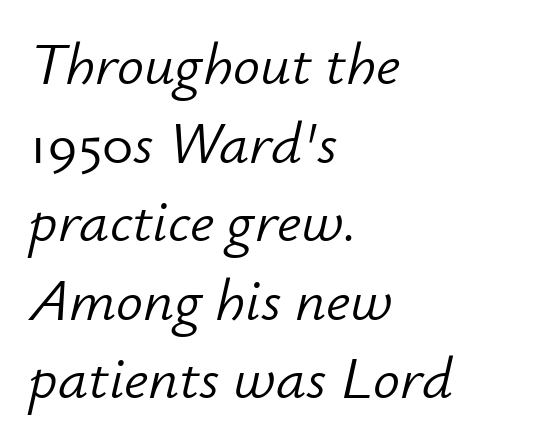
The image shows 60 px light type, italic (leaning right); set left-aligned, normal line spacing (1.31x), normal letter spacing, not underlined; low stroke contrast and a small x-height.
